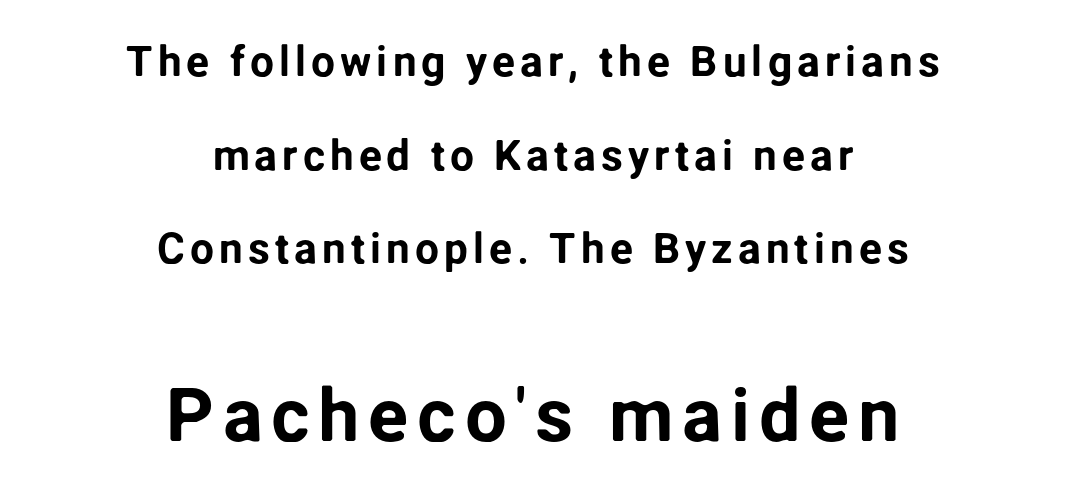
Nope, no serifs anywhere on these letters. Each letter keeps its own natural width here, so spacing adapts to shape. The lower block of text is set noticeably larger than the block above it. Alignment: centered.
